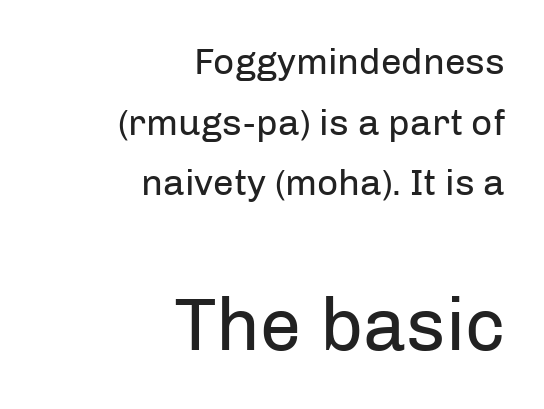
Q: Is the text bold? A: No.
Q: Is the text italic (slanted)? A: No, it is upright.
Q: Is the typeface a serif or a sans-serif typeface? A: Sans-serif.
Q: Is the text underlined? A: No.
Q: How is the paragraph aligned? A: Right-aligned.
Q: Is the spacing between letters normal or unusually wide? A: Normal.
Q: Is the spacing between lines tight, normal or loose? A: Normal.
Q: Which block of text is set in a larger size, the first (top) or the second (bottom)? A: The second (bottom) one.
Q: Width (condensed, normal, or wide)? A: Normal.
Q: Stroke contrast? A: Low.
Q: x-height? A: Medium.
Q: Monospaced? A: No.
